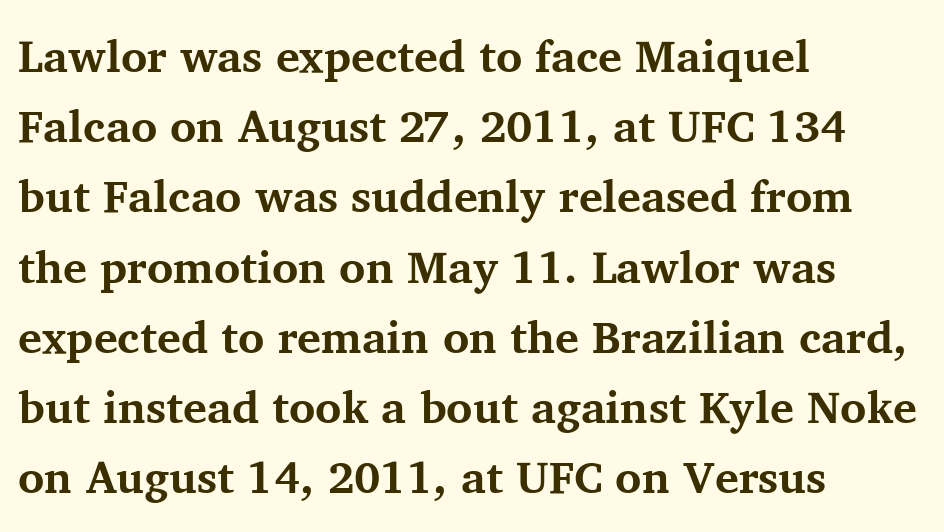
The string is rendered with underlining switched off. The typesetting leans heavy: a genuine bold. Leading matches the norm, producing a regular column. No extra tracking has been applied to these lines. Here the designer chose a conventional face with non-uniform glyph widths. Visually the block forms a straight wall on the left and a jagged coastline on the right.
